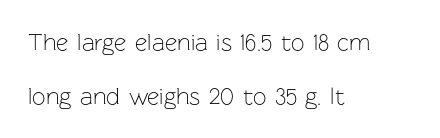
The image shows 24 px text type, upright; set left-aligned, loose line spacing (2.25x), normal letter spacing, not underlined.
